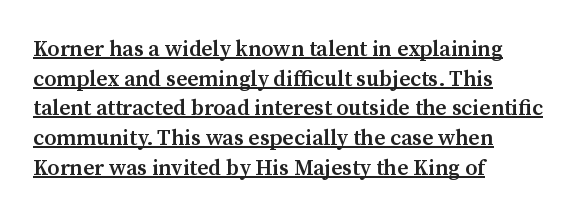
A rule runs beneath these lines of type. The setting favours the left margin, as ordinary paragraphs usually do. Its strokes are somewhat broadened, the hallmark of semibold type. Caption: standard tracking, unaltered. The lettering stays uniformly vertical, giving the passage a roman look. Vertically, the passage feels balanced, rows spaced as you'd expect.
